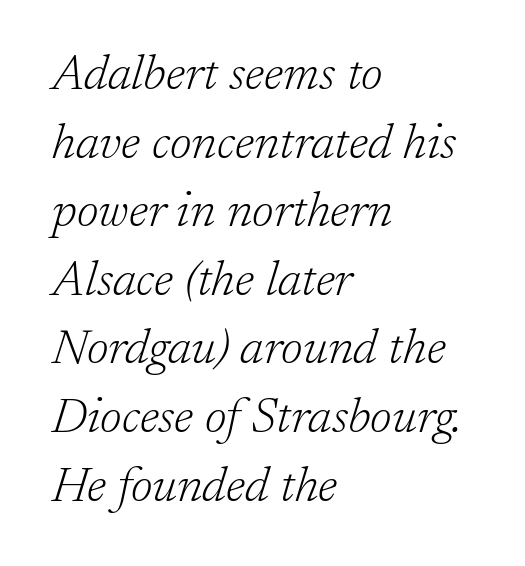
The image shows 49 px light serif type, italic (leaning right); set left-aligned, normal line spacing (1.4x), normal letter spacing, not underlined; low stroke contrast and a medium x-height.
